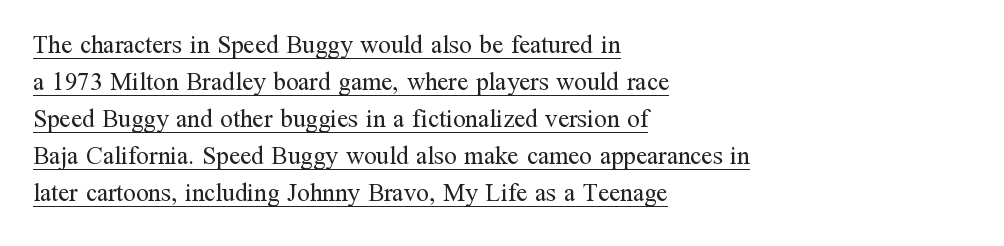
The image shows 25 px text type, upright; set left-aligned, normal line spacing (1.48x), normal letter spacing, underlined.
